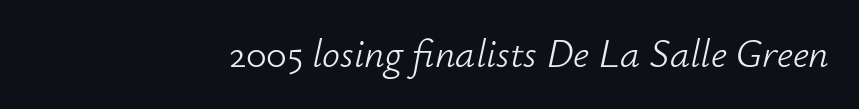
Q: Is the text bold? A: No.
Q: Is the text italic (slanted)? A: Yes, it leans right by about 12 degrees.
Q: Is the text underlined? A: No.
Q: Is the spacing between letters normal or unusually wide? A: Normal.
Q: Width (condensed, normal, or wide)? A: Normal.
Q: Stroke contrast? A: Low.
Q: x-height? A: Small.
Q: Monospaced? A: No.
